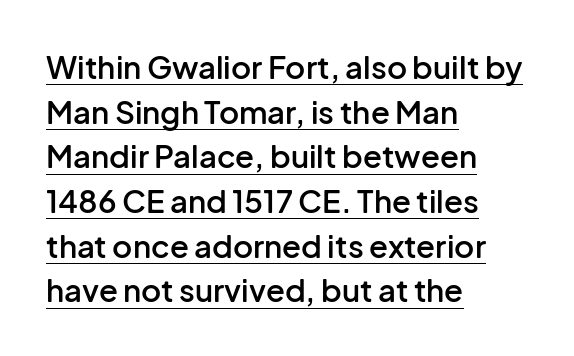
{"serif": "no", "italic": "no", "bold": "semi", "weight": "semibold", "width": "normal", "stroke_contrast": "low", "x_height": "medium", "monospaced": "no", "underline": "yes", "align": "left", "line_spacing": "normal", "line_spacing_ratio": 1.44, "letter_spacing": "normal", "letter_spacing_em": 0.0, "glyph_px": 31}
